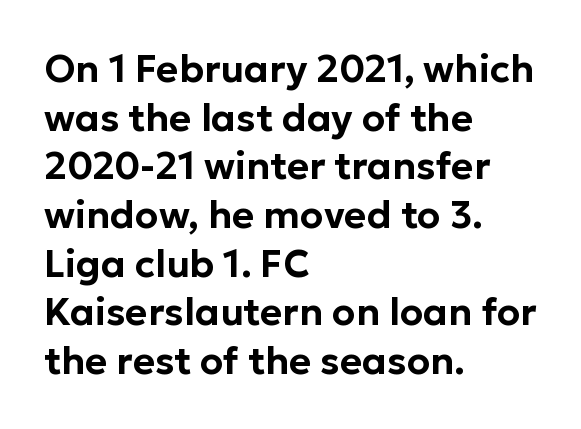
Check the space under the baseline: it is left empty. A typesetter would mark this as roman, not italic. Summary of vertical rhythm: regular, with standard interline spacing. In CSS terms this would be text-align: left. Observe the ordinary spacing: letters are neighbours, not strangers.
